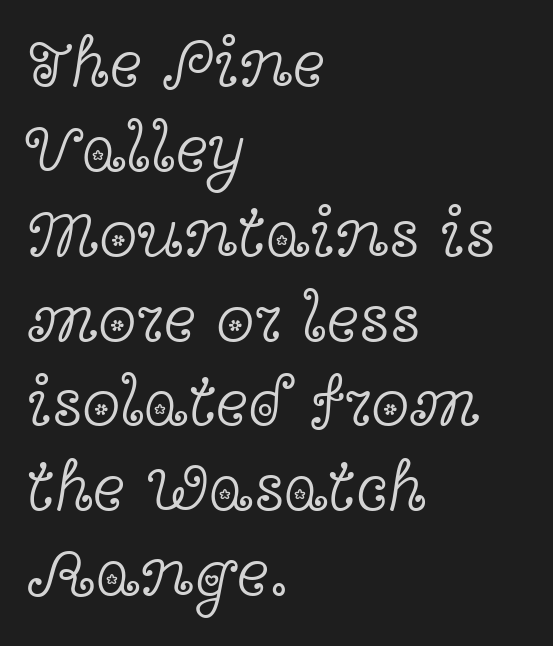
The image shows 69 px light, wide serif type, upright; set left-aligned, line spacing 1.23x, normal letter spacing, not underlined; a medium x-height.
